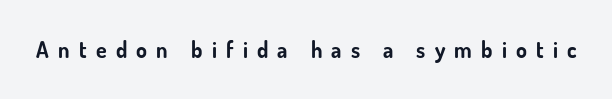
{"italic": "no", "bold": "yes", "underline": "no", "letter_spacing": "wide", "letter_spacing_em": 0.42, "glyph_px": 22}
